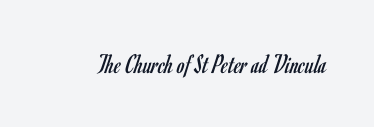
{"serif": "no", "bold": "no", "weight": "regular", "width": "condensed", "stroke_contrast": "low", "x_height": "small", "monospaced": "no", "underline": "no", "letter_spacing": "normal", "letter_spacing_em": 0.0, "glyph_px": 28}
